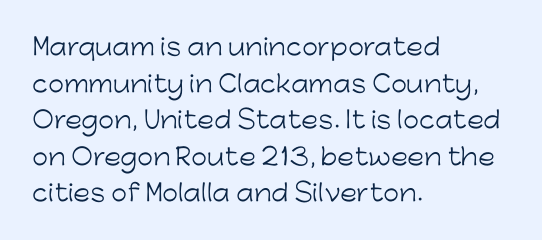
Notice how descenders clear the ascenders below comfortably — that's standard leading. Heft: none added — not bold. Posture: upright roman. The tracking reads as untouched default to a designer's eye. If you drew a ruler down the left edge, every line would touch it.
